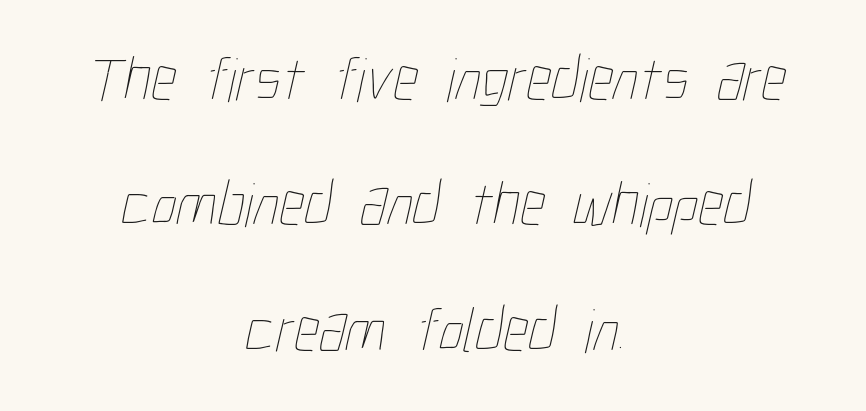
Bold? No — there's no thickening of the strokes. If you measured baseline to baseline, you'd find a long distance. Character widths vary here, with narrow letters taking less room than wide ones. The letters sit at their default tracking, neither squeezed nor spread. Rule under the text: the space is simply empty.
